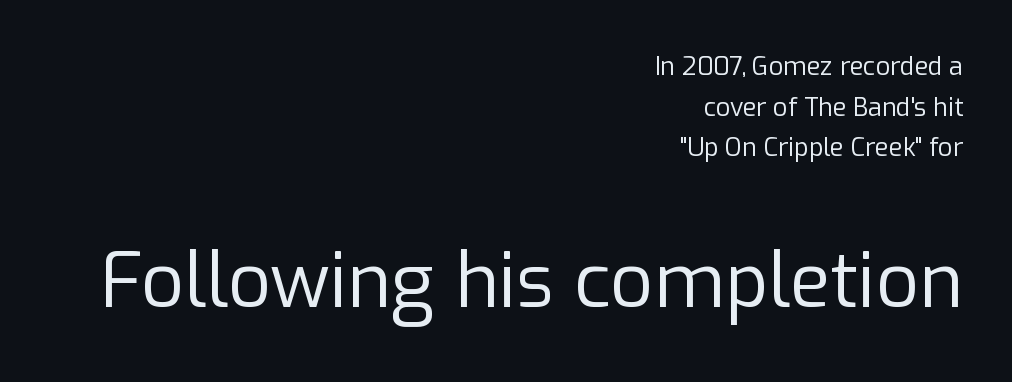
Summary of vertical rhythm: regular, with standard interline spacing. The rendering uses natural spacing where letterforms have individual widths. The font is comparable to plain body text, perhaps lighter. The rendering shows plain stroke endings on the letterforms — a sans-serif design. Note: smaller setting up top, larger setting below.
